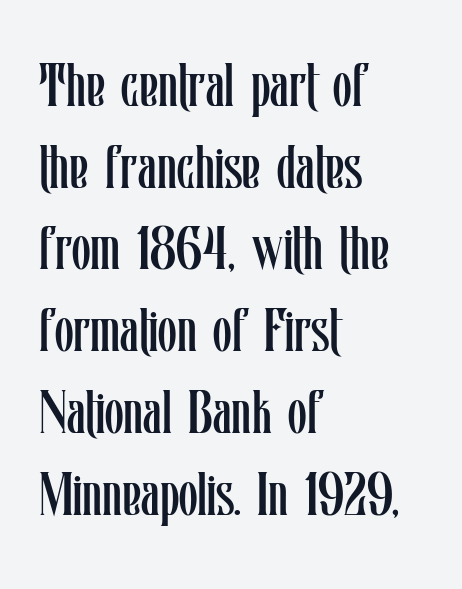
The specimen reads as upright at a glance. The line texture is even and compact thanks to regular tracking. A classic flush-left, rag-right setting is used for this passage. Does the leading feel generous? No, just average. The space beneath each line is pristine and unruled. The passage shown is typed in a proportional face where columns would drift.
